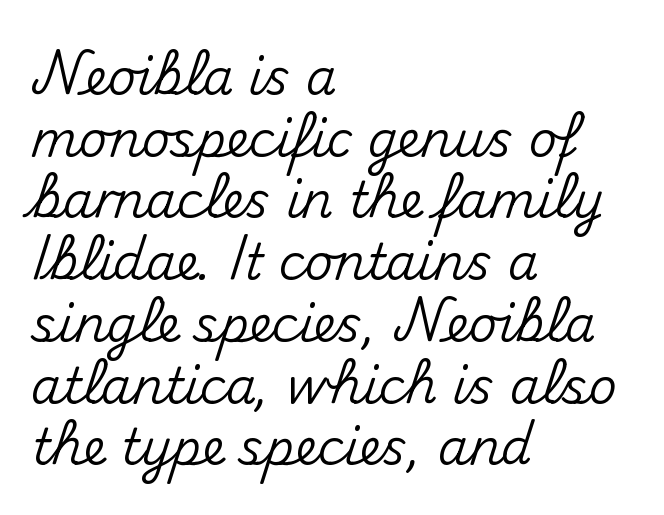
Q: Is the text italic (slanted)? A: Yes.
Q: Is the typeface a serif or a sans-serif typeface? A: Sans-serif.
Q: Is the text underlined? A: No.
Q: How is the paragraph aligned? A: Left-aligned.
Q: Is the spacing between letters normal or unusually wide? A: Normal.
Q: Is the spacing between lines tight, normal or loose? A: Normal.
Q: Width (condensed, normal, or wide)? A: Normal.
Q: Stroke contrast? A: Medium.
Q: x-height? A: Small.
Q: Monospaced? A: No.
